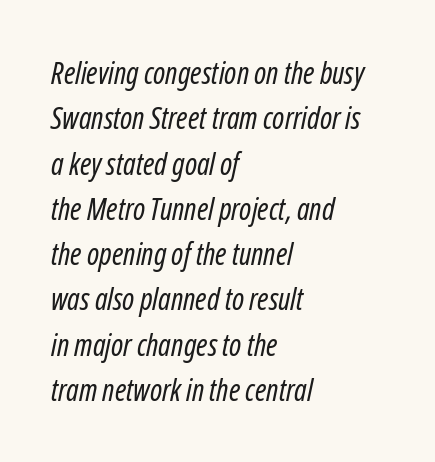
The image shows 30 px regular-weight, condensed type, italic (leaning right); set left-aligned, normal line spacing (1.51x), normal letter spacing, not underlined; low stroke contrast and a medium x-height.
